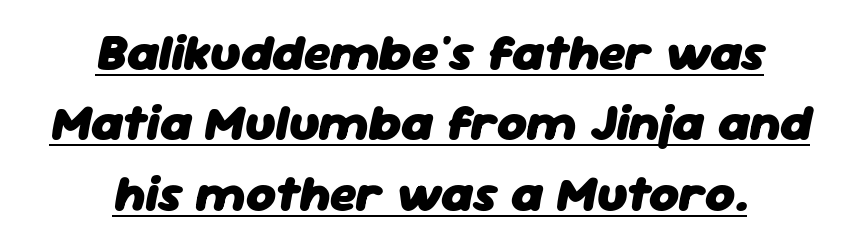
Q: Is the text bold? A: Yes.
Q: Is the text italic (slanted)? A: Yes, it leans right by about 11 degrees.
Q: Is the text underlined? A: Yes.
Q: How is the paragraph aligned? A: Centered.
Q: Is the spacing between letters normal or unusually wide? A: Normal.
Q: Is the spacing between lines tight, normal or loose? A: Normal.
Q: Width (condensed, normal, or wide)? A: Normal.
Q: Stroke contrast? A: Low.
Q: x-height? A: Medium.
Q: Monospaced? A: No.
